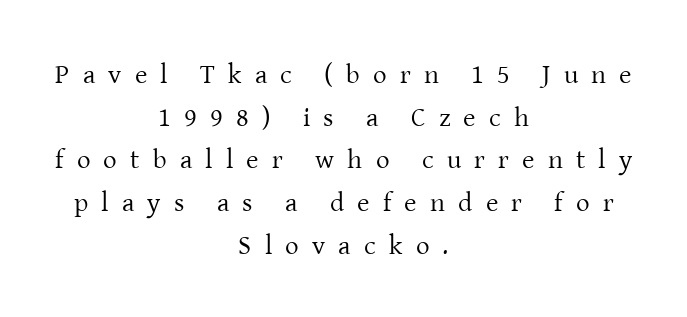
Notice how descenders clear the ascenders below comfortably — that's standard leading. Descenders are the only things crossing below the line. This sample is center-justified, so both line endings float freely. Rendered with straight, roman letterforms. Students, note that the glyphs here are deliberately spaced far apart.
